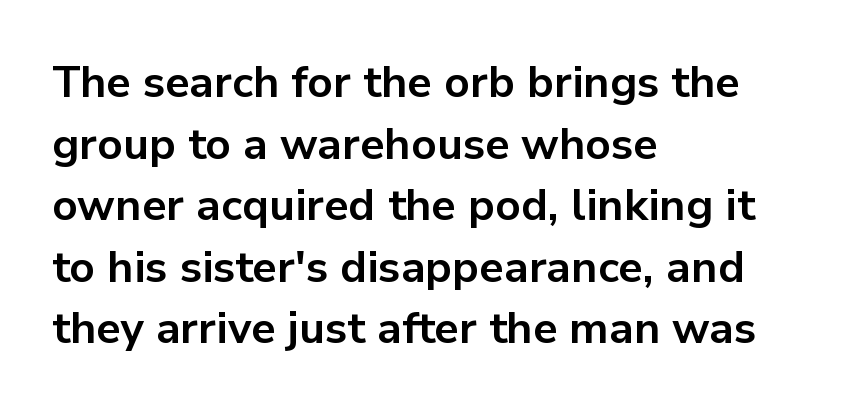
{"serif": "no", "italic": "no", "bold": "yes", "weight": "bold", "width": "normal", "stroke_contrast": "low", "x_height": "medium", "monospaced": "no", "underline": "no", "align": "left", "line_spacing": "normal", "line_spacing_ratio": 1.4, "letter_spacing": "normal", "letter_spacing_em": 0.0, "glyph_px": 44}
